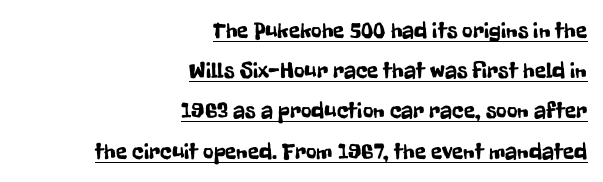
{"italic": "no", "underline": "yes", "align": "right", "line_spacing_ratio": 1.75, "letter_spacing": "normal", "letter_spacing_em": 0.0, "glyph_px": 23}
